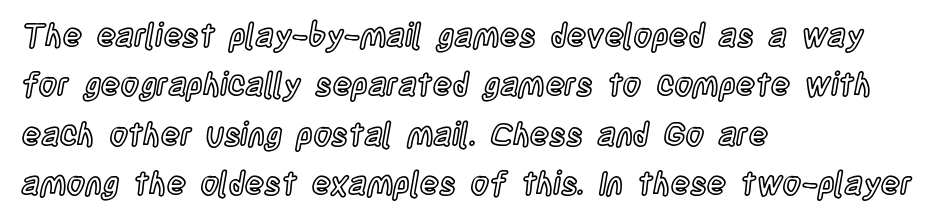
{"width": "condensed", "x_height": "large", "monospaced": "no", "underline": "no", "align": "left", "line_spacing": "normal", "line_spacing_ratio": 1.54, "letter_spacing": "normal", "letter_spacing_em": 0.0, "glyph_px": 32}
